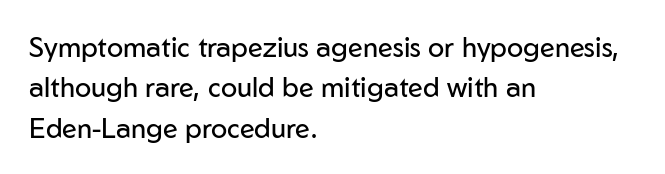
The passage shown stacks its lines at a standard gap. Students, note that the glyphs here touch the page at normal intervals. This reads as an unemphasized weight, regular at the heaviest. Typeset ragged right — the left edge is the straight one. No italicization has been applied; the sample stays upright.
